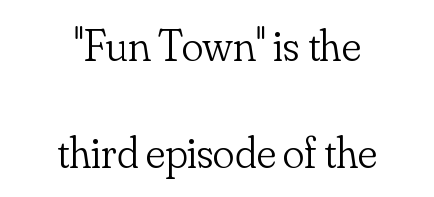
{"serif": "yes", "italic": "no", "bold": "no", "weight": "light", "width": "normal", "stroke_contrast": "low", "x_height": "small", "monospaced": "no", "underline": "no", "align": "center", "line_spacing": "loose", "line_spacing_ratio": 2.38, "letter_spacing": "normal", "letter_spacing_em": 0.0, "glyph_px": 45}
